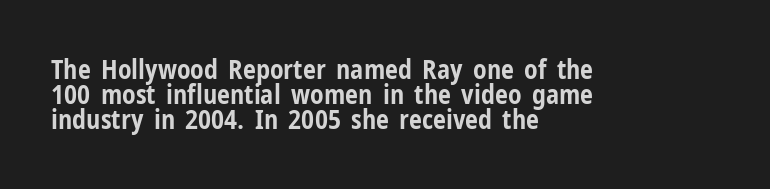
{"italic": "no", "bold": "yes", "underline": "no", "align": "left", "line_spacing": "tight", "line_spacing_ratio": 0.97, "letter_spacing": "normal", "letter_spacing_em": 0.0, "glyph_px": 26}
